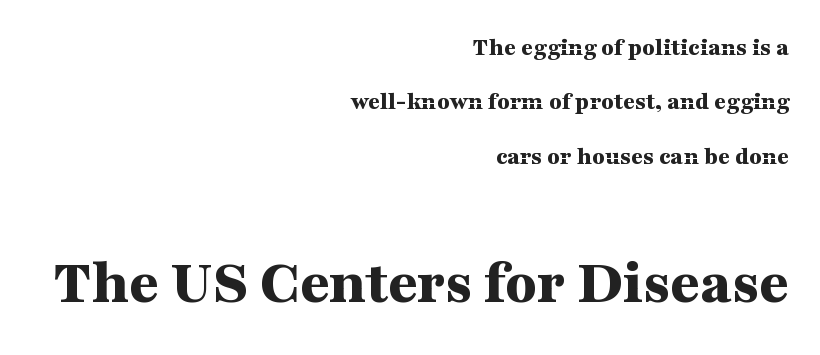
Q: Is the text bold? A: Yes.
Q: Is the text italic (slanted)? A: No, it is upright.
Q: Is the typeface a serif or a sans-serif typeface? A: Serif.
Q: Is the text underlined? A: No.
Q: How is the paragraph aligned? A: Right-aligned.
Q: Is the spacing between letters normal or unusually wide? A: Normal.
Q: Is the spacing between lines tight, normal or loose? A: Loose.
Q: Which block of text is set in a larger size, the first (top) or the second (bottom)? A: The second (bottom) one.
Q: Width (condensed, normal, or wide)? A: Wide.
Q: Stroke contrast? A: Medium.
Q: x-height? A: Medium.
Q: Monospaced? A: No.
